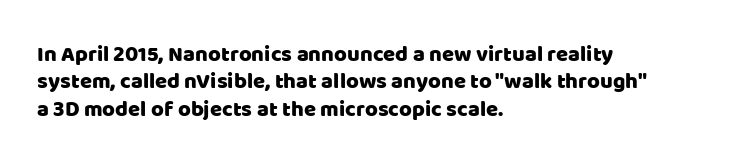
The lines are quadded left. Bare-footed words on every line. Notice how the stems are strictly vertical — no italics here. The gaps between neighbouring characters are ordinary and unremarkable.
